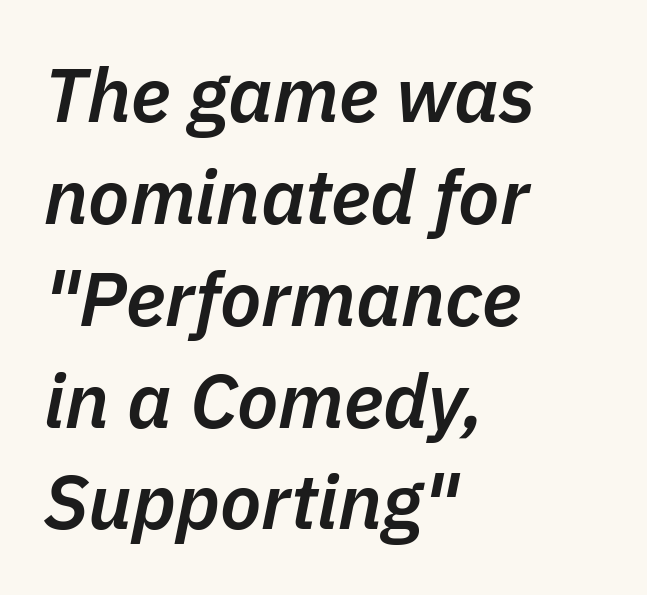
The image shows 76 px semibold type, italic (leaning right); set left-aligned, normal line spacing (1.34x), normal letter spacing, not underlined; low stroke contrast and a medium x-height.
